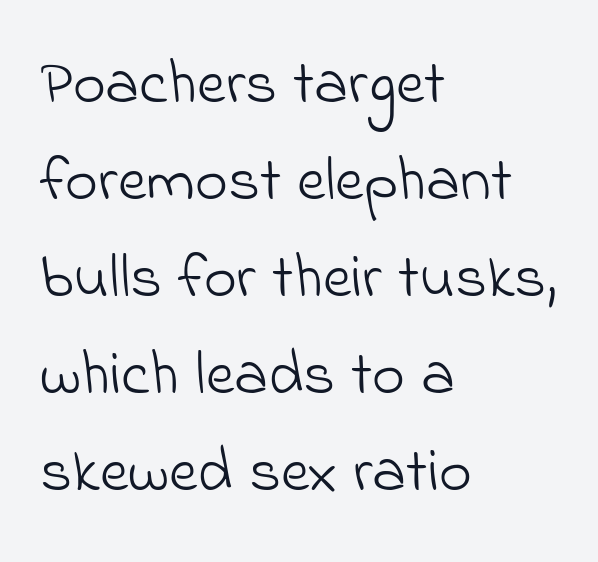
The gap between lines stays unmarked. Is there much room between lines? A standard amount, neither cramped nor airy. This is sans-serif lettering, the kind often seen on screens and signage. The gaps between neighbouring characters are ordinary and unremarkable.
